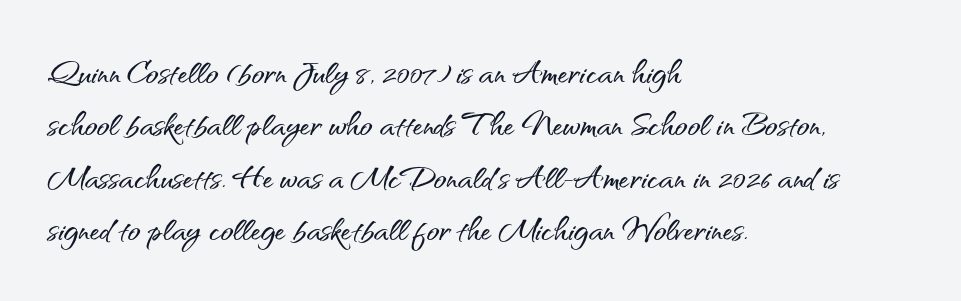
Q: Is the text italic (slanted)? A: Yes.
Q: Is the typeface a serif or a sans-serif typeface? A: Sans-serif.
Q: Is the text underlined? A: No.
Q: How is the paragraph aligned? A: Left-aligned.
Q: Is the spacing between letters normal or unusually wide? A: Normal.
Q: Is the spacing between lines tight, normal or loose? A: Normal.
Q: Width (condensed, normal, or wide)? A: Normal.
Q: Stroke contrast? A: Medium.
Q: x-height? A: Small.
Q: Monospaced? A: No.
